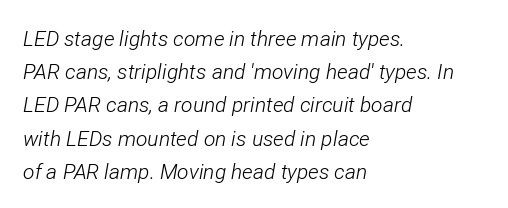
{"italic": "yes", "lean": "right", "slant_degrees": 12, "bold": "no", "underline": "no", "align": "left", "line_spacing": "normal", "line_spacing_ratio": 1.58, "letter_spacing": "normal", "letter_spacing_em": 0.0, "glyph_px": 21}
